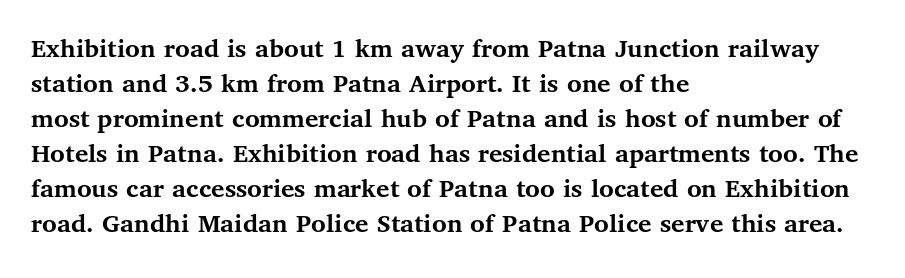
Q: Is the text bold? A: Yes.
Q: Is the text italic (slanted)? A: No, it is upright.
Q: Is the typeface a serif or a sans-serif typeface? A: Serif.
Q: Is the text underlined? A: No.
Q: How is the paragraph aligned? A: Left-aligned.
Q: Is the spacing between letters normal or unusually wide? A: Normal.
Q: Is the spacing between lines tight, normal or loose? A: Normal.
Q: Width (condensed, normal, or wide)? A: Normal.
Q: Stroke contrast? A: Medium.
Q: x-height? A: Medium.
Q: Monospaced? A: No.
